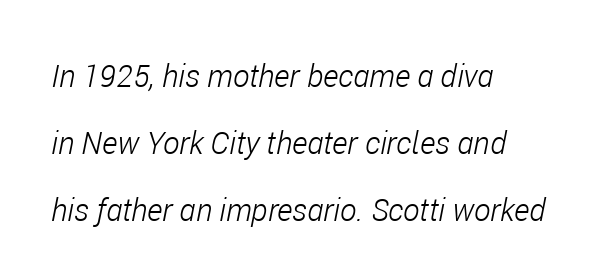
Q: Is the text bold? A: No.
Q: Is the text italic (slanted)? A: Yes, it leans right by about 11 degrees.
Q: Is the text underlined? A: No.
Q: How is the paragraph aligned? A: Left-aligned.
Q: Is the spacing between letters normal or unusually wide? A: Normal.
Q: Is the spacing between lines tight, normal or loose? A: Loose.
Q: Width (condensed, normal, or wide)? A: Condensed.
Q: Stroke contrast? A: Low.
Q: x-height? A: Medium.
Q: Monospaced? A: No.
